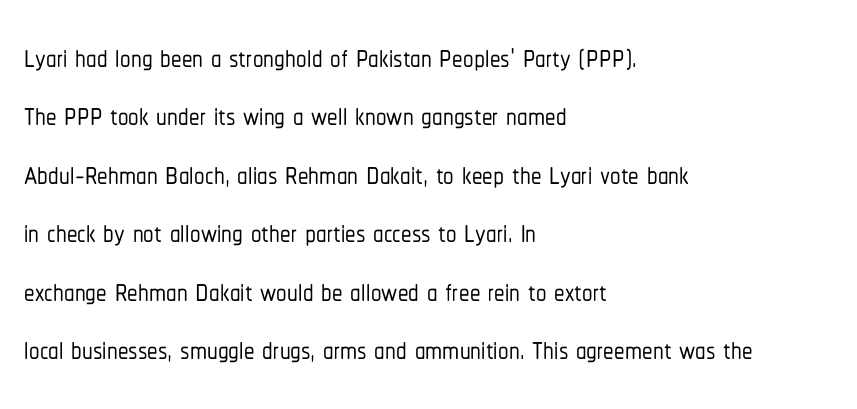
Q: Is the text italic (slanted)? A: No, it is upright.
Q: Is the typeface a serif or a sans-serif typeface? A: Sans-serif.
Q: Is the text underlined? A: No.
Q: How is the paragraph aligned? A: Left-aligned.
Q: Is the spacing between letters normal or unusually wide? A: Normal.
Q: Is the spacing between lines tight, normal or loose? A: Normal.
Q: Width (condensed, normal, or wide)? A: Condensed.
Q: Stroke contrast? A: Low.
Q: x-height? A: Medium.
Q: Monospaced? A: No.
